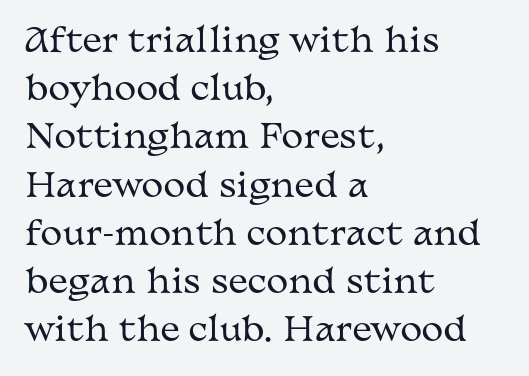
The image shows 33 px regular-weight, wide serif type, upright; set left-aligned, normal line spacing (1.46x), normal letter spacing, not underlined; medium stroke contrast and a medium x-height.
